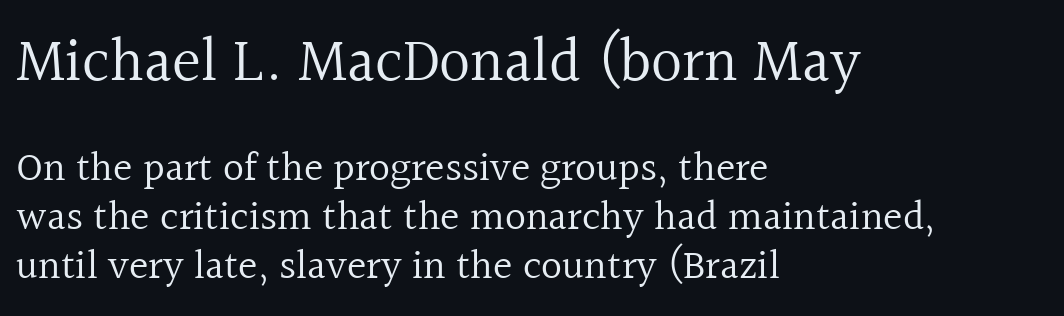
The image shows 61 px regular-weight serif type, upright; set left-aligned, line spacing 1.19x, normal letter spacing, not underlined; the first (top) block is 1.49x larger; a medium x-height.
